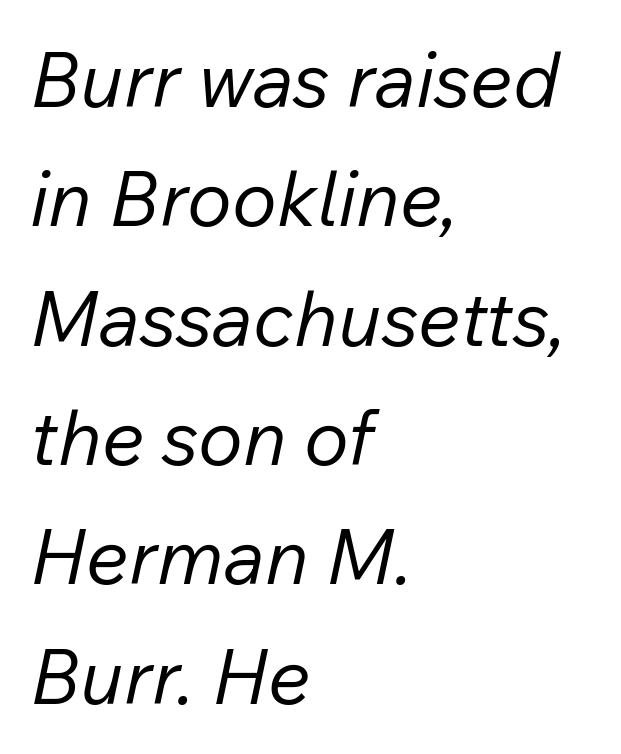
The image shows 76 px regular-weight type, italic (leaning right); set left-aligned, normal line spacing (1.57x), normal letter spacing, not underlined; low stroke contrast and a medium x-height.
